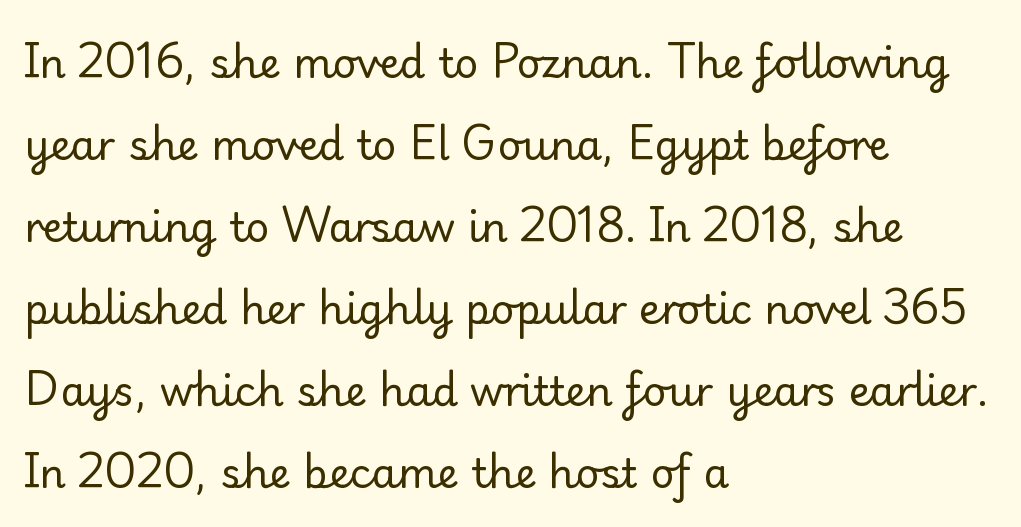
The type family on display is of the serif kind. This is roman type, the default non-slanted kind. This sample uses plain, unmodified letter spacing. The words here are not underlined.
